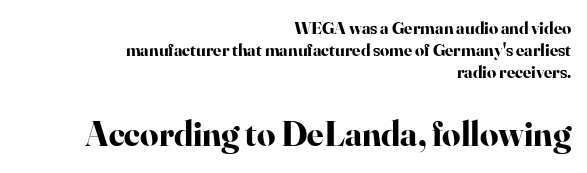
Heavy, bold letterforms. The passage shown is typeset with a serif family. The face used here appears at its bigger size in the lower chunk. This sample has the flowing, uneven cadence of proportional lettering. Line endings align vertically; line beginnings do not. Ordinary non-slanted type is in use.
